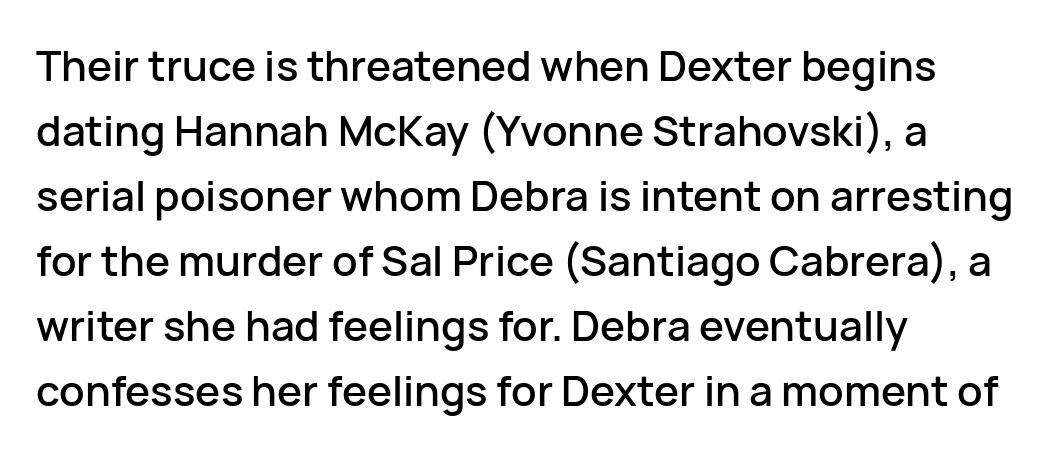
{"serif": "no", "italic": "no", "width": "normal", "stroke_contrast": "low", "x_height": "medium", "monospaced": "no", "underline": "no", "align": "left", "line_spacing": "normal", "line_spacing_ratio": 1.55, "letter_spacing": "normal", "letter_spacing_em": 0.0, "glyph_px": 42}
